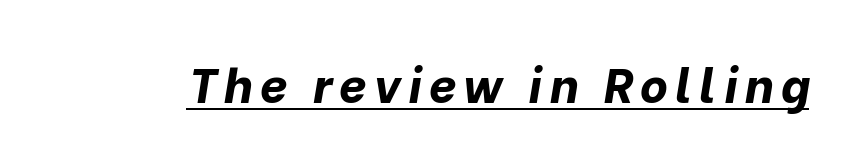
Caption: lettering with a line underneath. Each letter keeps its own natural width here, so spacing adapts to shape. These lines carry a lot of weight — the face is fully bold. Italic: yes, the glyphs are oblique.
